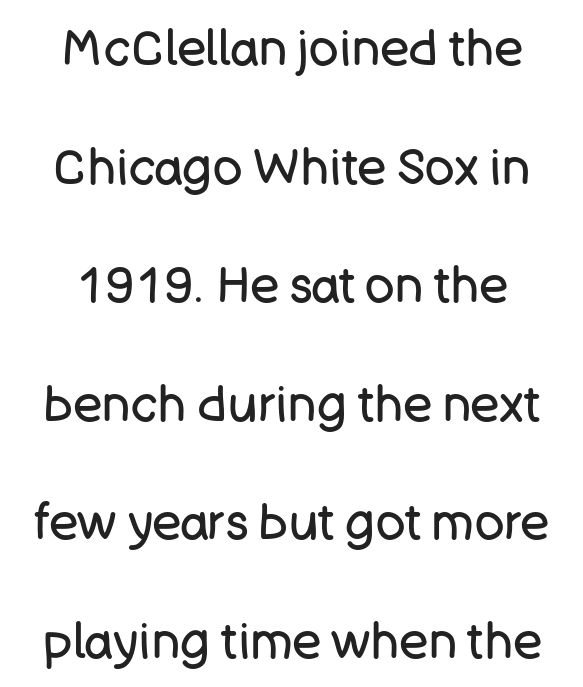
{"serif": "no", "italic": "no", "bold": "no", "weight": "regular", "width": "normal", "stroke_contrast": "low", "x_height": "large", "monospaced": "no", "underline": "no", "align": "center", "line_spacing": "loose", "line_spacing_ratio": 2.42, "letter_spacing": "normal", "letter_spacing_em": 0.0, "glyph_px": 49}
